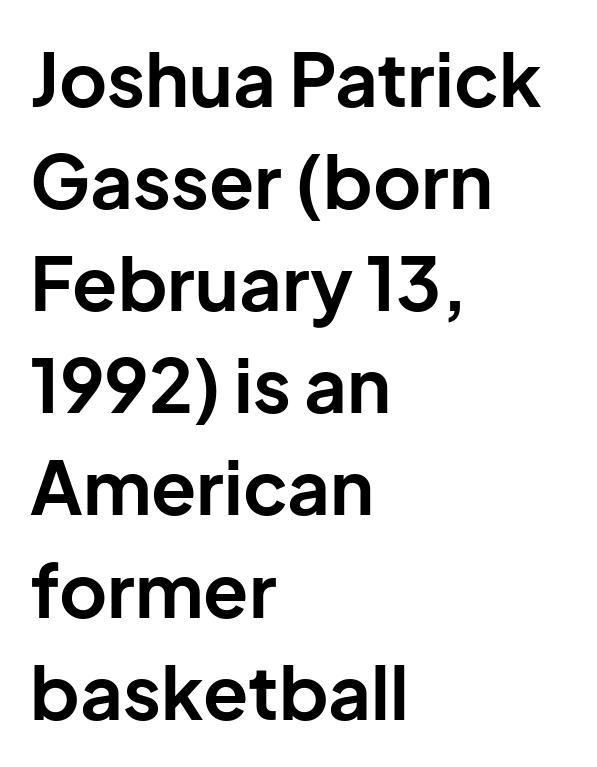
Q: Is the text bold? A: Yes.
Q: Is the text italic (slanted)? A: No, it is upright.
Q: Is the typeface a serif or a sans-serif typeface? A: Sans-serif.
Q: Is the text underlined? A: No.
Q: How is the paragraph aligned? A: Left-aligned.
Q: Is the spacing between letters normal or unusually wide? A: Normal.
Q: Is the spacing between lines tight, normal or loose? A: Normal.
Q: Width (condensed, normal, or wide)? A: Normal.
Q: Stroke contrast? A: Low.
Q: x-height? A: Medium.
Q: Monospaced? A: No.
